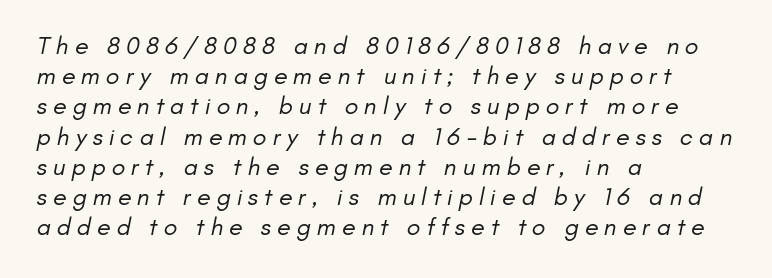
Each row of text sits above clean, open space. The lines are quadded left. The letterforms sit at book weight or below. Someone cranked the tracking dial way up on this one.
